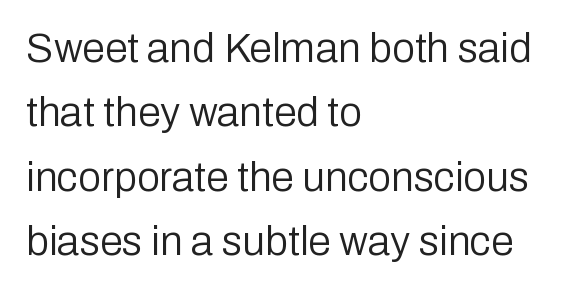
Q: Is the text bold? A: No.
Q: Is the text italic (slanted)? A: No, it is upright.
Q: Is the typeface a serif or a sans-serif typeface? A: Sans-serif.
Q: Is the text underlined? A: No.
Q: How is the paragraph aligned? A: Left-aligned.
Q: Is the spacing between letters normal or unusually wide? A: Normal.
Q: Is the spacing between lines tight, normal or loose? A: Normal.
Q: Width (condensed, normal, or wide)? A: Normal.
Q: Stroke contrast? A: Low.
Q: x-height? A: Medium.
Q: Monospaced? A: No.
